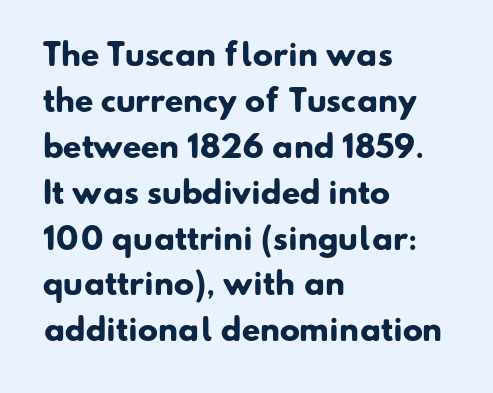
These lines sit exactly where default settings would place them. Caption: multi-line text, flush left, ragged right. Lines of text with bare space underneath. What kind of face is this? One without serifs — a sans. The rendering keeps characters at their native spacing.
